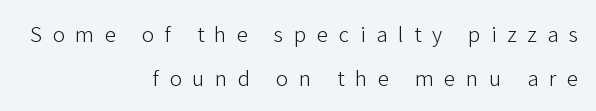
Q: Is the text bold? A: No.
Q: Is the text italic (slanted)? A: No, it is upright.
Q: Is the text underlined? A: No.
Q: How is the paragraph aligned? A: Right-aligned.
Q: Is the spacing between letters normal or unusually wide? A: Unusually wide.
Q: Is the spacing between lines tight, normal or loose? A: Loose.
